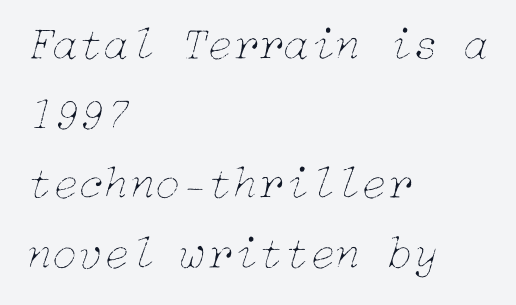
{"italic": "yes", "lean": "right", "slant_degrees": 15, "bold": "no", "weight": "thin", "width": "normal", "stroke_contrast": "low", "x_height": "medium", "underline": "no", "align": "left", "line_spacing": "normal", "line_spacing_ratio": 1.48, "letter_spacing": "normal", "letter_spacing_em": 0.0, "glyph_px": 47}
